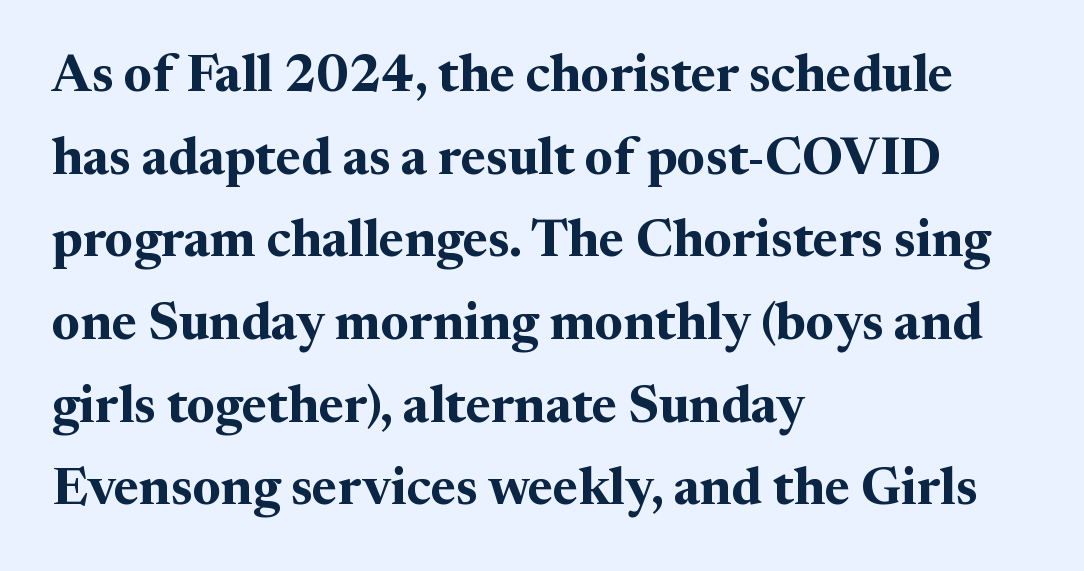
Q: Is the text bold? A: Yes.
Q: Is the text italic (slanted)? A: No, it is upright.
Q: Is the typeface a serif or a sans-serif typeface? A: Serif.
Q: Is the text underlined? A: No.
Q: How is the paragraph aligned? A: Left-aligned.
Q: Is the spacing between letters normal or unusually wide? A: Normal.
Q: Is the spacing between lines tight, normal or loose? A: Normal.
Q: Width (condensed, normal, or wide)? A: Normal.
Q: Stroke contrast? A: Medium.
Q: x-height? A: Medium.
Q: Monospaced? A: No.
